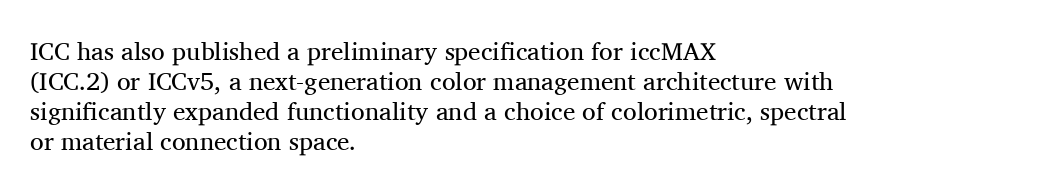
Stem width sits at or under what a default text font uses. Rendered with straight, roman letterforms. In CSS terms this would be text-align: left. Is the letter spacing exaggerated? No — it looks like the ordinary default.
